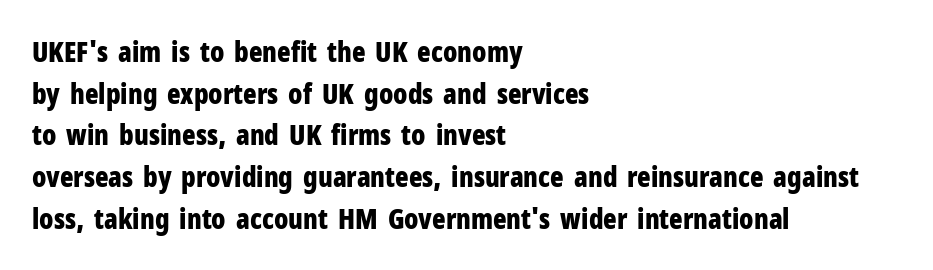
A student would call this left alignment; a typographer would say flush left, rag right. Quick note: underline off. The gaps between neighbouring characters are ordinary and unremarkable. Ascenders rise straight up at ninety degrees.
